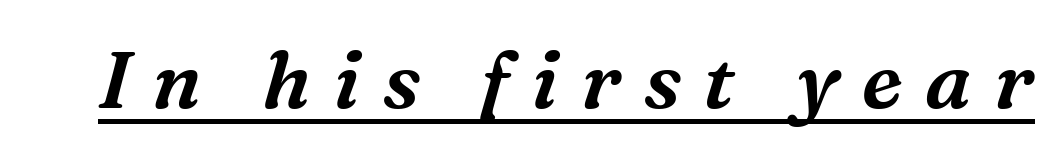
Q: Is the text italic (slanted)? A: Yes, it leans right by about 16 degrees.
Q: Is the typeface a serif or a sans-serif typeface? A: Serif.
Q: Is the text underlined? A: Yes.
Q: Is the spacing between letters normal or unusually wide? A: Unusually wide.
Q: Width (condensed, normal, or wide)? A: Normal.
Q: Stroke contrast? A: Medium.
Q: x-height? A: Medium.
Q: Monospaced? A: No.
